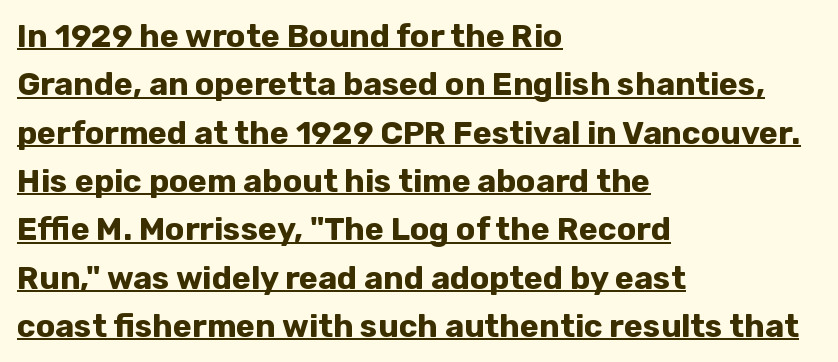
Q: Is the text bold? A: Yes.
Q: Is the text italic (slanted)? A: No, it is upright.
Q: Is the typeface a serif or a sans-serif typeface? A: Sans-serif.
Q: Is the text underlined? A: Yes.
Q: How is the paragraph aligned? A: Left-aligned.
Q: Is the spacing between letters normal or unusually wide? A: Normal.
Q: Is the spacing between lines tight, normal or loose? A: Normal.
Q: Width (condensed, normal, or wide)? A: Normal.
Q: Stroke contrast? A: Low.
Q: x-height? A: Medium.
Q: Monospaced? A: No.
